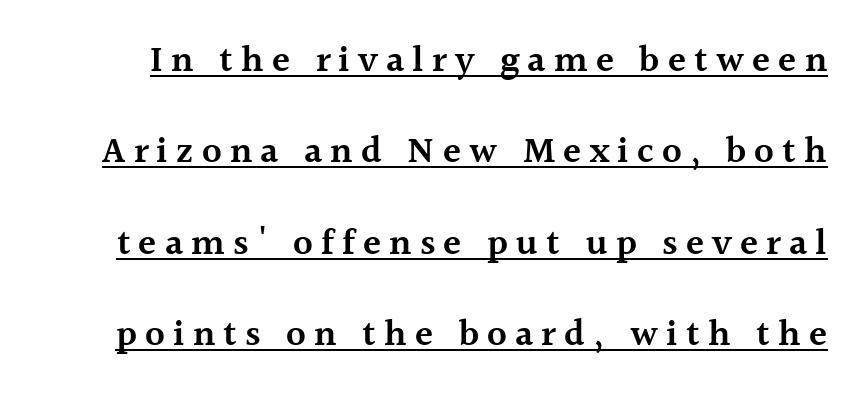
Q: Is the text bold? A: Semi-bold.
Q: Is the text italic (slanted)? A: No, it is upright.
Q: Is the typeface a serif or a sans-serif typeface? A: Serif.
Q: Is the text underlined? A: Yes.
Q: Is the spacing between letters normal or unusually wide? A: Unusually wide.
Q: Is the spacing between lines tight, normal or loose? A: Loose.
Q: Width (condensed, normal, or wide)? A: Normal.
Q: x-height? A: Medium.
Q: Monospaced? A: No.
